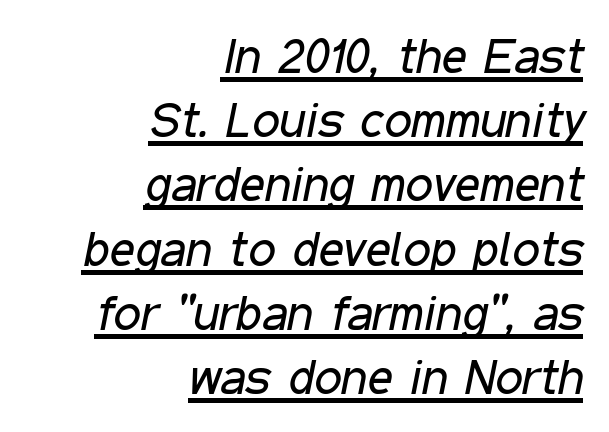
The image shows 49 px regular-weight, condensed type, italic (leaning right); set right-aligned, normal line spacing (1.31x), normal letter spacing, underlined; low stroke contrast and a medium x-height.
